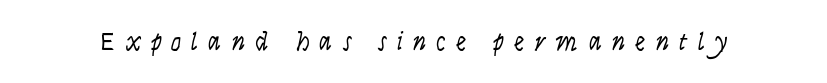
The image shows 26 px text type; set unusually wide letter spacing (+0.39 em), not underlined.
